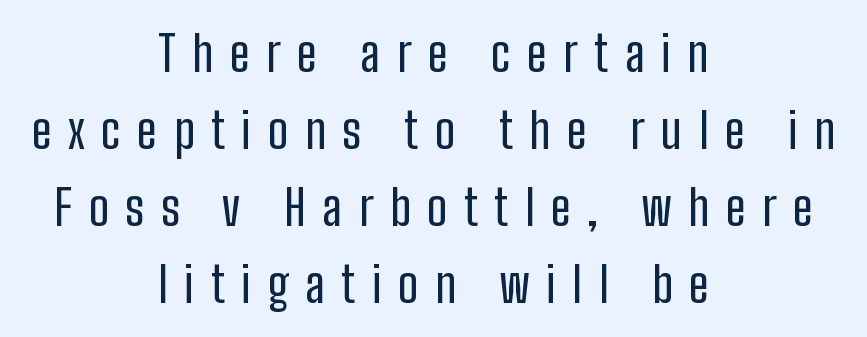
The image shows 49 px condensed sans-serif type, upright; set centered, normal line spacing (1.57x), unusually wide letter spacing (+0.34 em), not underlined; low stroke contrast and a medium x-height.
